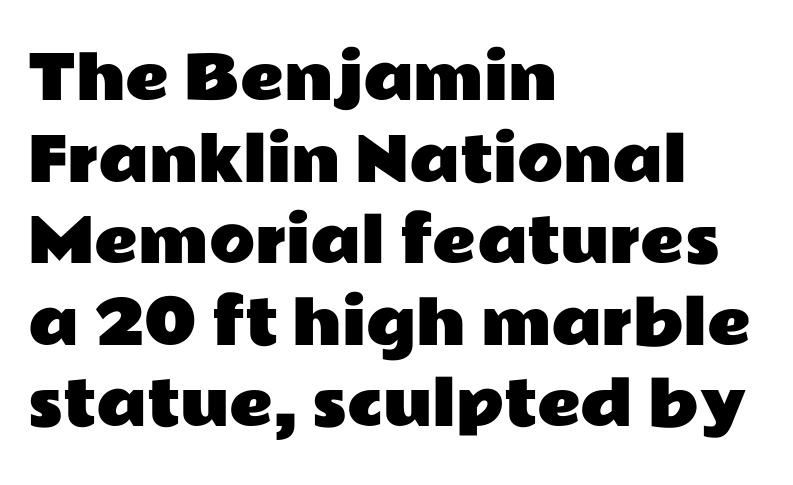
The image shows 60 px wide sans-serif type, upright; set left-aligned, normal line spacing (1.36x), normal letter spacing, not underlined; low stroke contrast and a medium x-height.
